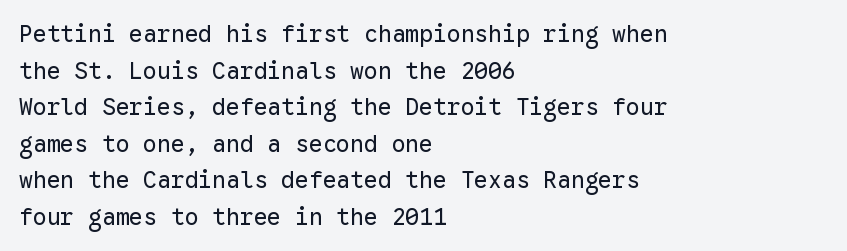
Notice how descenders clear the ascenders below comfortably — that's standard leading. Heft: none added — not bold. Posture: upright roman. The tracking reads as untouched default to a designer's eye. If you drew a ruler down the left edge, every line would touch it.
